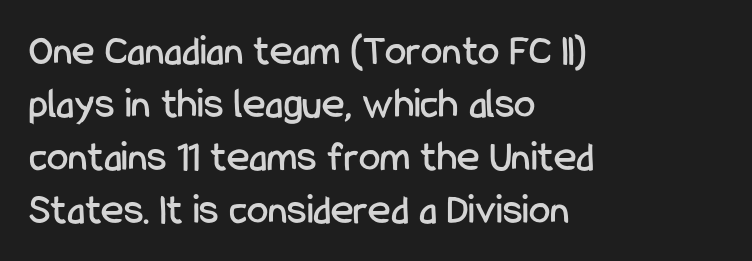
This rendering uses left alignment, leaving the right contour irregular. This is sans-serif lettering, the kind often seen on screens and signage. Bare-footed words on every line. You could not count columns in this text — the font is proportionally spaced. There is no visible air inserted between adjacent glyphs.
